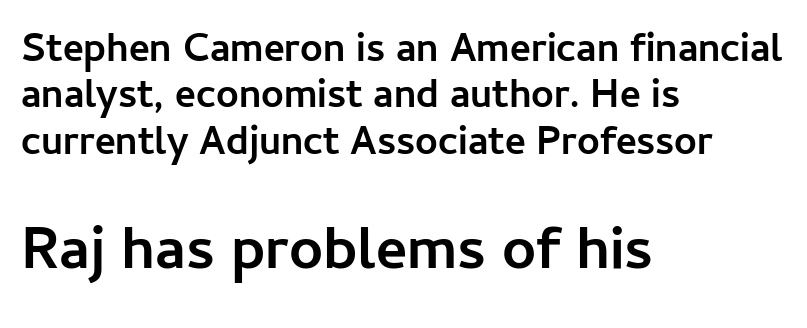
These lines carry a lot of weight — the face is fully bold. You could not count columns in this text — the font is proportionally spaced. Nobody touched the tracking dial on this one. Visually, the bottom section dominates because its glyphs are scaled up. The ragged edge is on the right, which tells us the setting is flush left. Bare-footed words on every line.
